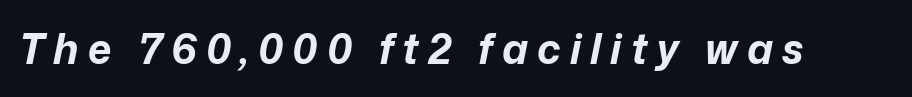
The image shows 41 px bold type, italic (leaning right); set unusually wide letter spacing (+0.22 em), not underlined; low stroke contrast and a medium x-height.
